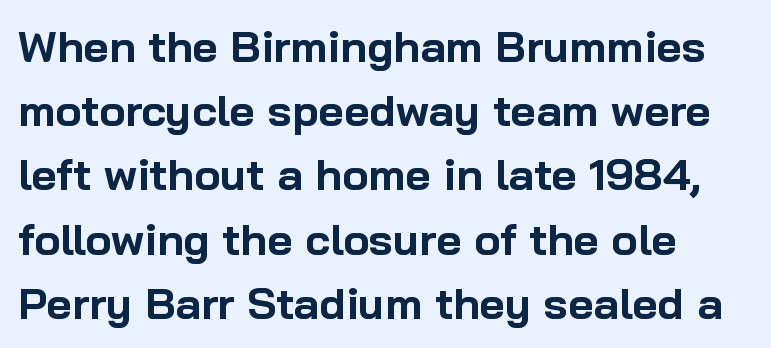
{"serif": "no", "italic": "no", "bold": "yes", "weight": "bold", "width": "normal", "stroke_contrast": "low", "x_height": "medium", "monospaced": "no", "underline": "no", "align": "left", "line_spacing": "normal", "line_spacing_ratio": 1.46, "letter_spacing": "normal", "letter_spacing_em": 0.0, "glyph_px": 44}
